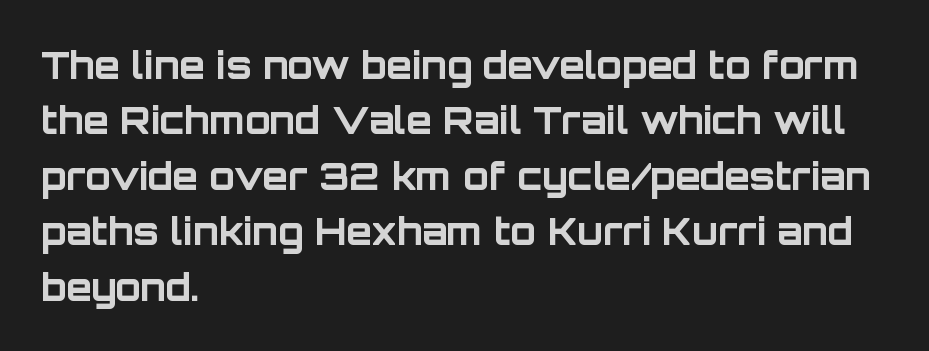
The image shows 37 px bold sans-serif type, upright; set left-aligned, normal line spacing (1.5x), normal letter spacing, not underlined; low stroke contrast and a large x-height.
